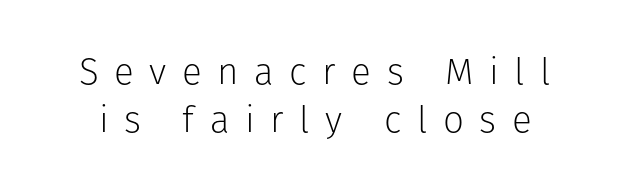
Q: Is the text bold? A: No.
Q: Is the text italic (slanted)? A: No, it is upright.
Q: Is the typeface a serif or a sans-serif typeface? A: Sans-serif.
Q: Is the text underlined? A: No.
Q: Is the spacing between letters normal or unusually wide? A: Unusually wide.
Q: Is the spacing between lines tight, normal or loose? A: Normal.
Q: Width (condensed, normal, or wide)? A: Normal.
Q: Stroke contrast? A: Low.
Q: x-height? A: Medium.
Q: Monospaced? A: No.
